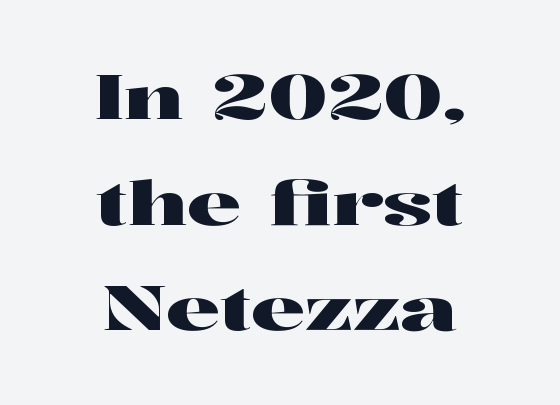
The image shows 61 px wide serif type, upright; set centered, line spacing 1.73x, normal letter spacing, not underlined; high stroke contrast and a medium x-height.
